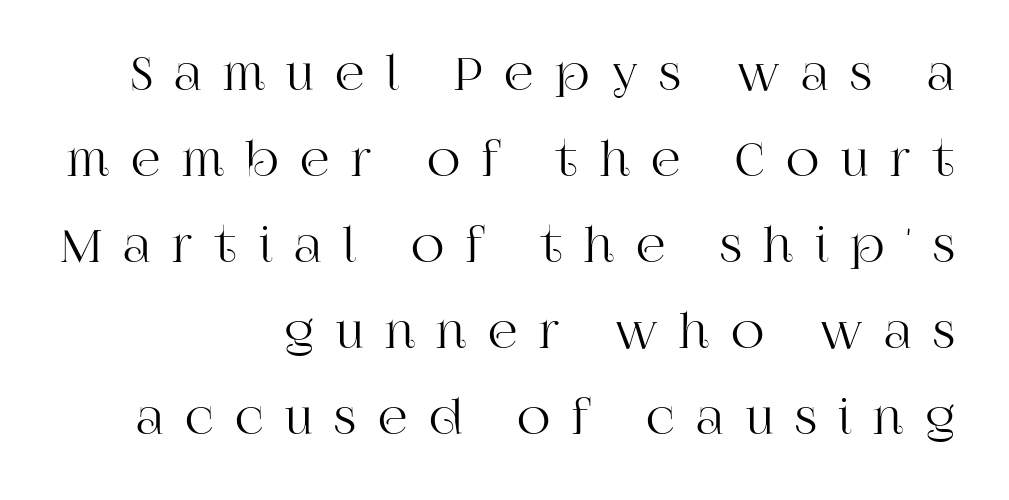
{"serif": "yes", "italic": "no", "width": "normal", "stroke_contrast": "high", "x_height": "large", "monospaced": "no", "underline": "no", "align": "right", "line_spacing_ratio": 1.87, "letter_spacing": "wide", "letter_spacing_em": 0.47, "glyph_px": 46}
